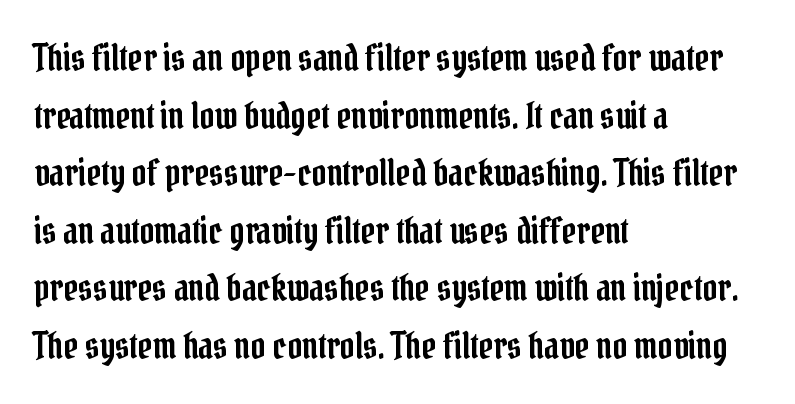
Q: Is the text italic (slanted)? A: No, it is upright.
Q: Is the typeface a serif or a sans-serif typeface? A: Serif.
Q: Is the text underlined? A: No.
Q: How is the paragraph aligned? A: Left-aligned.
Q: Is the spacing between letters normal or unusually wide? A: Normal.
Q: Is the spacing between lines tight, normal or loose? A: Normal.
Q: Width (condensed, normal, or wide)? A: Condensed.
Q: Stroke contrast? A: Low.
Q: x-height? A: Medium.
Q: Monospaced? A: No.
